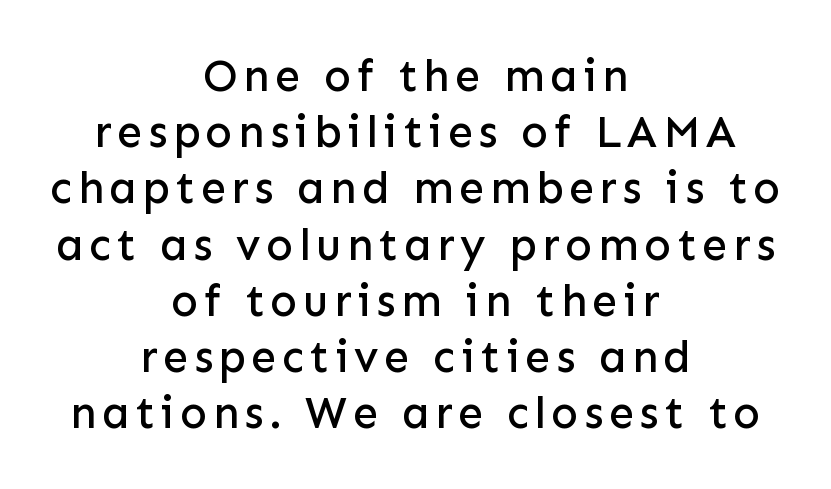
Q: Is the text italic (slanted)? A: No, it is upright.
Q: Is the typeface a serif or a sans-serif typeface? A: Sans-serif.
Q: Is the text underlined? A: No.
Q: How is the paragraph aligned? A: Centered.
Q: Is the spacing between lines tight, normal or loose? A: Normal.
Q: Width (condensed, normal, or wide)? A: Normal.
Q: Stroke contrast? A: Low.
Q: x-height? A: Medium.
Q: Monospaced? A: No.
